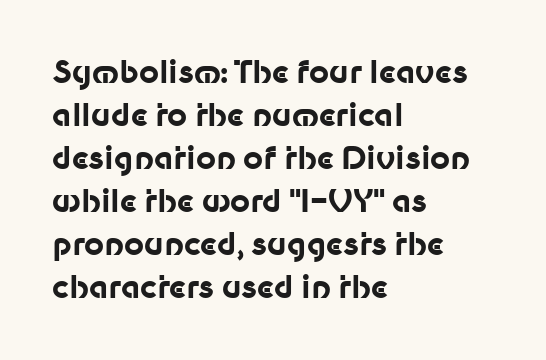
Q: Is the text bold? A: Yes.
Q: Is the text italic (slanted)? A: No, it is upright.
Q: Is the typeface a serif or a sans-serif typeface? A: Sans-serif.
Q: Is the text underlined? A: No.
Q: How is the paragraph aligned? A: Left-aligned.
Q: Is the spacing between letters normal or unusually wide? A: Normal.
Q: Is the spacing between lines tight, normal or loose? A: Normal.
Q: Width (condensed, normal, or wide)? A: Normal.
Q: Stroke contrast? A: Low.
Q: x-height? A: Medium.
Q: Monospaced? A: No.
